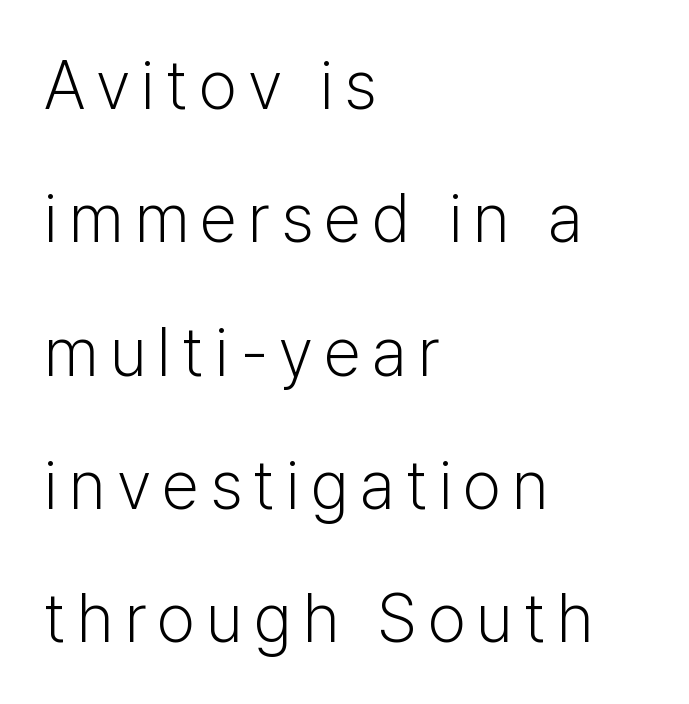
Q: Is the text bold? A: No.
Q: Is the text italic (slanted)? A: No, it is upright.
Q: Is the typeface a serif or a sans-serif typeface? A: Sans-serif.
Q: Is the text underlined? A: No.
Q: How is the paragraph aligned? A: Left-aligned.
Q: Is the spacing between lines tight, normal or loose? A: Loose.
Q: Width (condensed, normal, or wide)? A: Normal.
Q: Stroke contrast? A: Low.
Q: x-height? A: Medium.
Q: Monospaced? A: No.
